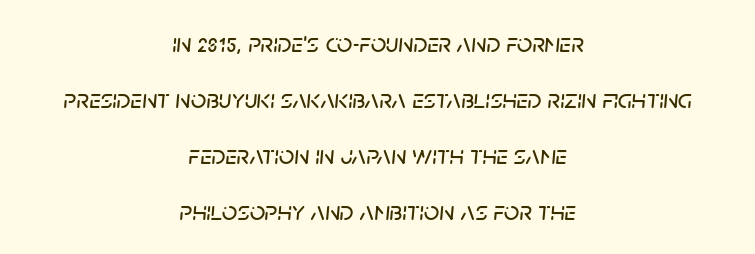
{"italic": "yes", "lean": "right", "slant_degrees": 5, "underline": "no", "align": "center", "line_spacing": "loose", "line_spacing_ratio": 2.08, "letter_spacing": "normal", "letter_spacing_em": 0.0, "glyph_px": 27}
